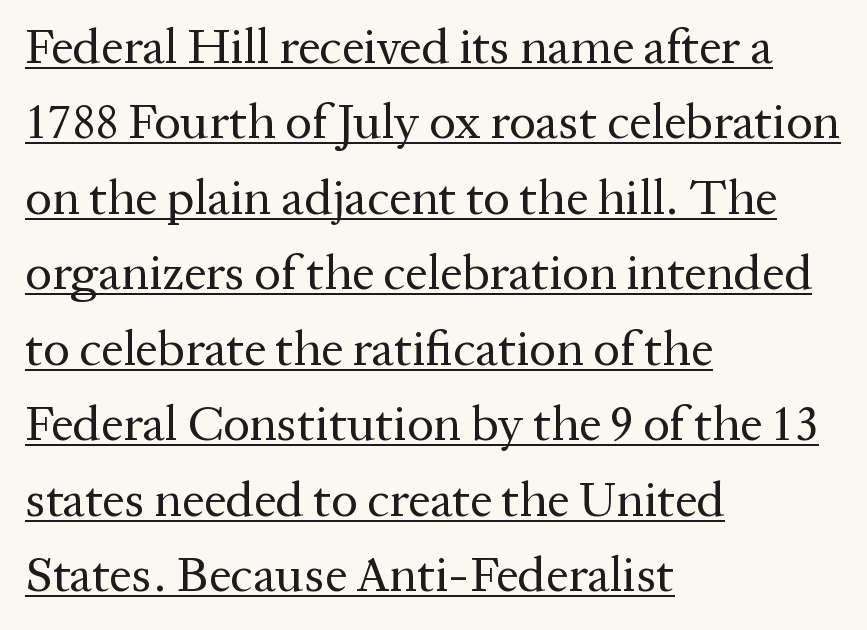
Q: Is the text bold? A: No.
Q: Is the text italic (slanted)? A: No, it is upright.
Q: Is the typeface a serif or a sans-serif typeface? A: Serif.
Q: Is the text underlined? A: Yes.
Q: How is the paragraph aligned? A: Left-aligned.
Q: Is the spacing between letters normal or unusually wide? A: Normal.
Q: Is the spacing between lines tight, normal or loose? A: Normal.
Q: Width (condensed, normal, or wide)? A: Normal.
Q: Stroke contrast? A: Medium.
Q: x-height? A: Medium.
Q: Monospaced? A: No.
